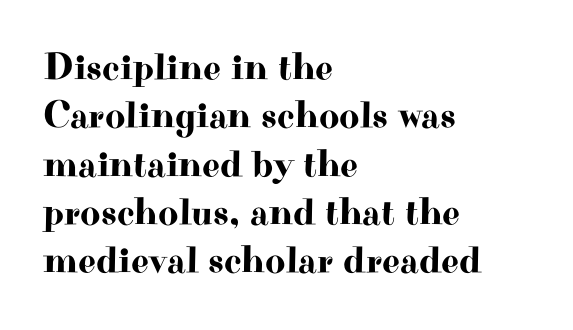
The image shows 39 px wide serif type, upright; set left-aligned, line spacing 1.24x, normal letter spacing, not underlined; high stroke contrast and a small x-height.
